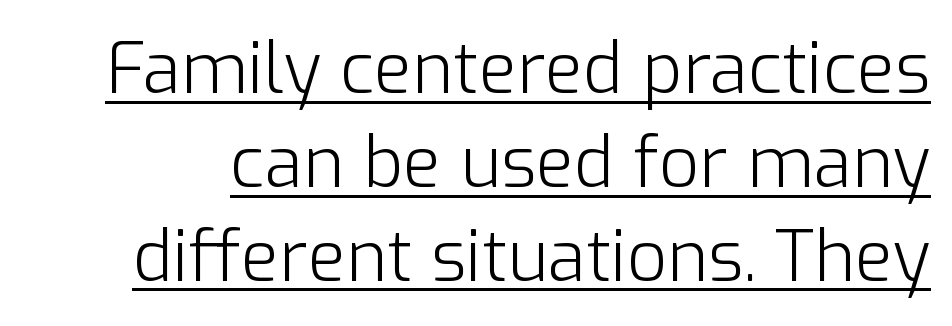
Q: Is the text bold? A: No.
Q: Is the text italic (slanted)? A: No, it is upright.
Q: Is the typeface a serif or a sans-serif typeface? A: Sans-serif.
Q: Is the text underlined? A: Yes.
Q: Is the spacing between letters normal or unusually wide? A: Normal.
Q: Is the spacing between lines tight, normal or loose? A: Normal.
Q: Width (condensed, normal, or wide)? A: Normal.
Q: Stroke contrast? A: Low.
Q: x-height? A: Medium.
Q: Monospaced? A: No.
